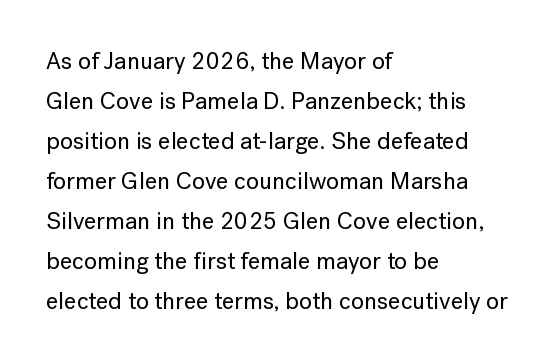
Q: Is the text italic (slanted)? A: No, it is upright.
Q: Is the text underlined? A: No.
Q: How is the paragraph aligned? A: Left-aligned.
Q: Is the spacing between letters normal or unusually wide? A: Normal.
Q: Is the spacing between lines tight, normal or loose? A: Normal.
